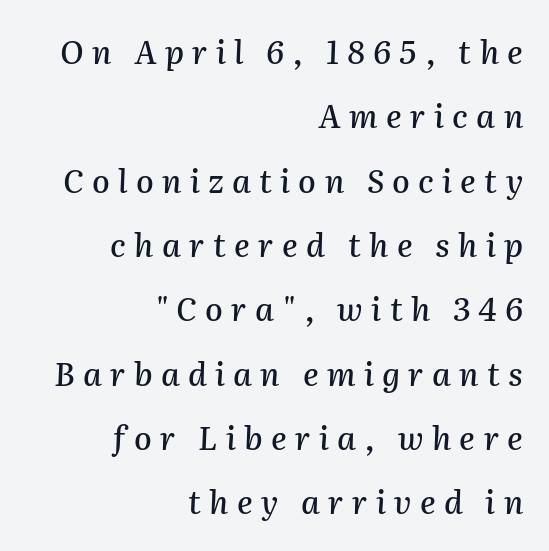
Someone cranked the tracking dial way up on this one. Style check: oblique. If you drew a ruler down the right edge, every line would touch it. These lines are rendered in a variable-pitch font. Is there much room between lines? Yes — plenty of vertical air separates them.
